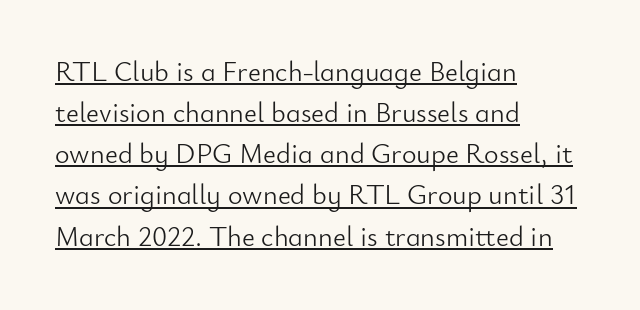
{"serif": "no", "italic": "no", "bold": "no", "weight": "light", "width": "normal", "stroke_contrast": "low", "x_height": "small", "monospaced": "no", "underline": "yes", "align": "left", "line_spacing": "normal", "line_spacing_ratio": 1.47, "letter_spacing": "normal", "letter_spacing_em": 0.0, "glyph_px": 28}
